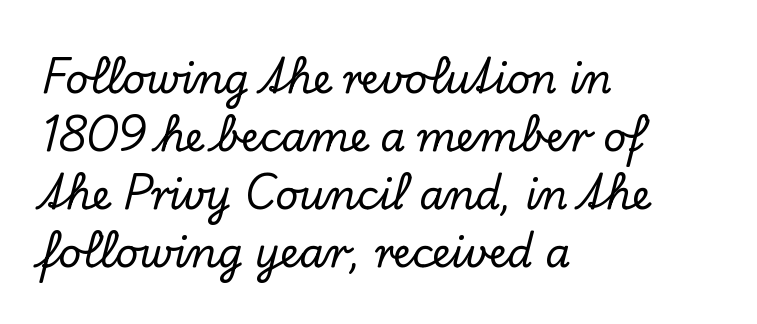
The image shows 40 px serif type; set left-aligned, normal line spacing (1.45x), normal letter spacing, not underlined; low stroke contrast and a small x-height.
